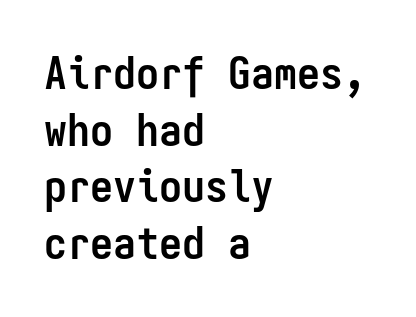
The letters march in equal steps, a hallmark of fixed-pitch type. The strip under each line holds only bare page. The glyphs have the mass of a bold cut. Standard letterfit; no display-style spreading of the glyphs.
